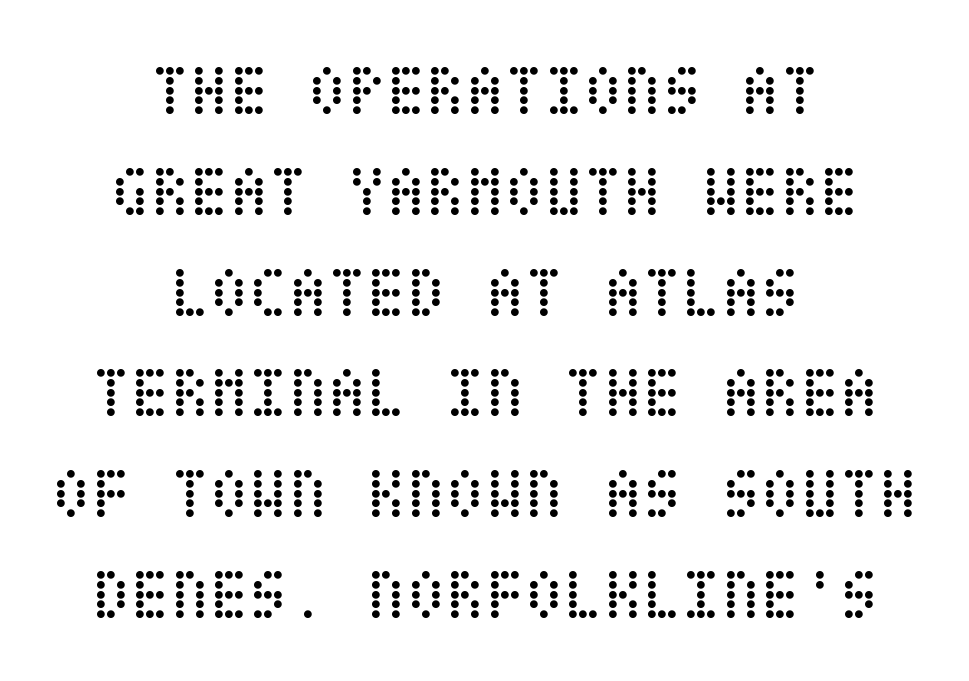
Q: Is the text bold? A: No.
Q: Is the text italic (slanted)? A: No, it is upright.
Q: Is the text underlined? A: No.
Q: How is the paragraph aligned? A: Centered.
Q: Is the spacing between letters normal or unusually wide? A: Normal.
Q: Is the spacing between lines tight, normal or loose? A: Normal.
Q: Width (condensed, normal, or wide)? A: Condensed.
Q: Stroke contrast? A: Low.
Q: x-height? A: Large.
